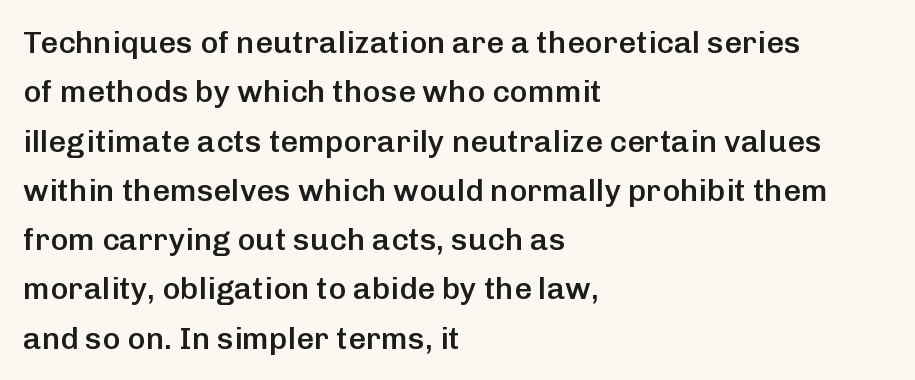
The image shows 31 px semibold sans-serif type, upright; set left-aligned, normal line spacing (1.59x), normal letter spacing, not underlined; low stroke contrast and a medium x-height.
